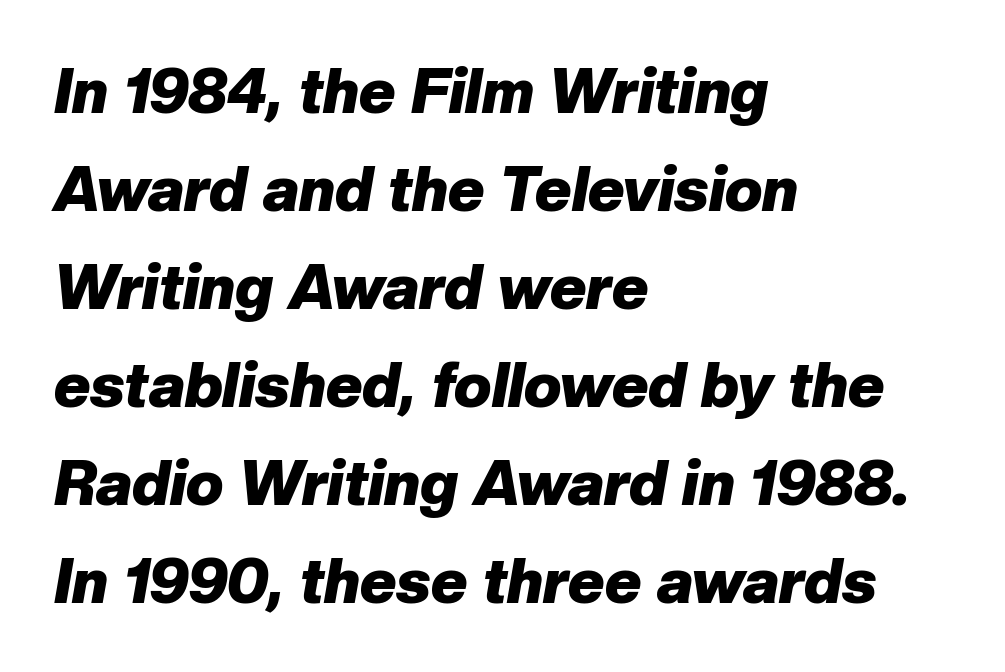
Q: Is the text bold? A: Yes.
Q: Is the text italic (slanted)? A: Yes, it leans right by about 10 degrees.
Q: Is the text underlined? A: No.
Q: How is the paragraph aligned? A: Left-aligned.
Q: Is the spacing between letters normal or unusually wide? A: Normal.
Q: Is the spacing between lines tight, normal or loose? A: Normal.
Q: Width (condensed, normal, or wide)? A: Normal.
Q: Stroke contrast? A: Low.
Q: x-height? A: Medium.
Q: Monospaced? A: No.
